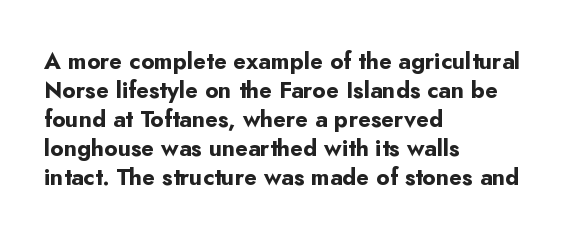
The image shows 23 px bold type, upright; set left-aligned, normal line spacing (1.26x), normal letter spacing, not underlined.
